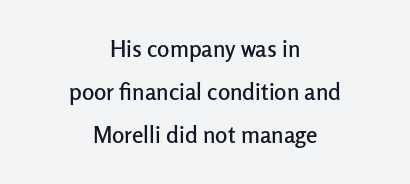
Layout note: lines centered. Descender tails drop into unmarked territory. The letters stand straight up with perfectly vertical stems. Nothing unusual about the tracking: characters are spaced as the font intends.
